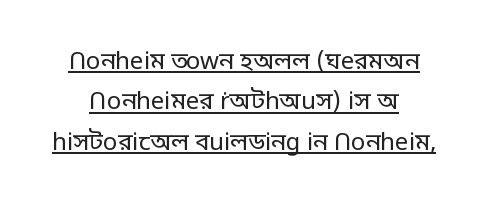
{"italic": "no", "bold": "no", "underline": "yes", "line_spacing": "normal", "line_spacing_ratio": 1.68, "letter_spacing": "normal", "letter_spacing_em": 0.0, "glyph_px": 24}
